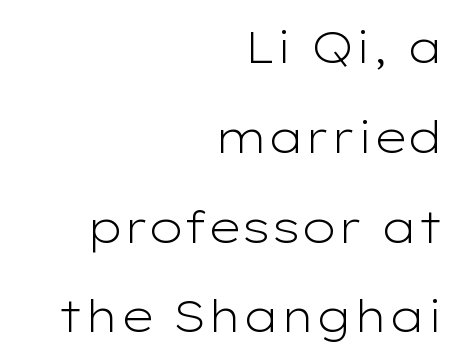
Q: Is the text bold? A: No.
Q: Is the text italic (slanted)? A: No, it is upright.
Q: Is the typeface a serif or a sans-serif typeface? A: Sans-serif.
Q: Is the text underlined? A: No.
Q: How is the paragraph aligned? A: Right-aligned.
Q: Is the spacing between letters normal or unusually wide? A: Normal.
Q: Is the spacing between lines tight, normal or loose? A: Loose.
Q: Width (condensed, normal, or wide)? A: Wide.
Q: Stroke contrast? A: Low.
Q: x-height? A: Medium.
Q: Monospaced? A: No.
